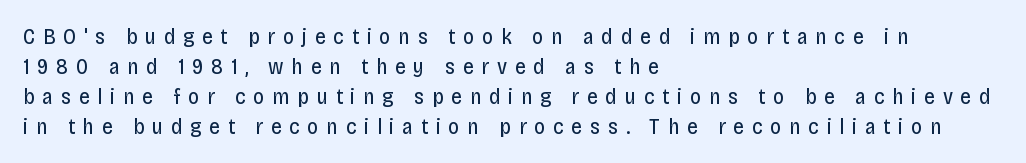
{"italic": "no", "bold": "no", "underline": "no", "align": "left", "line_spacing": "normal", "line_spacing_ratio": 1.36, "letter_spacing": "wide", "letter_spacing_em": 0.35, "glyph_px": 22}
